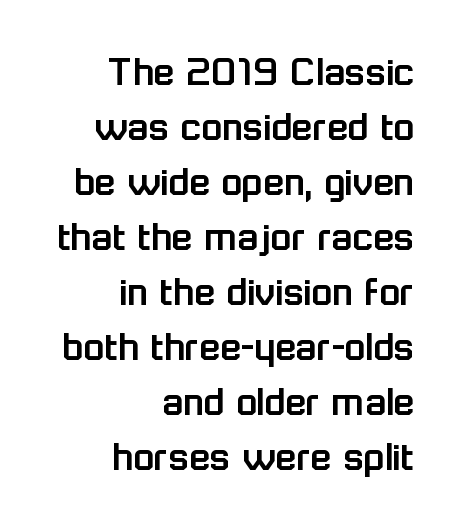
Q: Is the text italic (slanted)? A: No, it is upright.
Q: Is the typeface a serif or a sans-serif typeface? A: Sans-serif.
Q: Is the text underlined? A: No.
Q: How is the paragraph aligned? A: Right-aligned.
Q: Is the spacing between letters normal or unusually wide? A: Normal.
Q: Is the spacing between lines tight, normal or loose? A: Normal.
Q: Width (condensed, normal, or wide)? A: Normal.
Q: Stroke contrast? A: Low.
Q: x-height? A: Medium.
Q: Monospaced? A: No.
